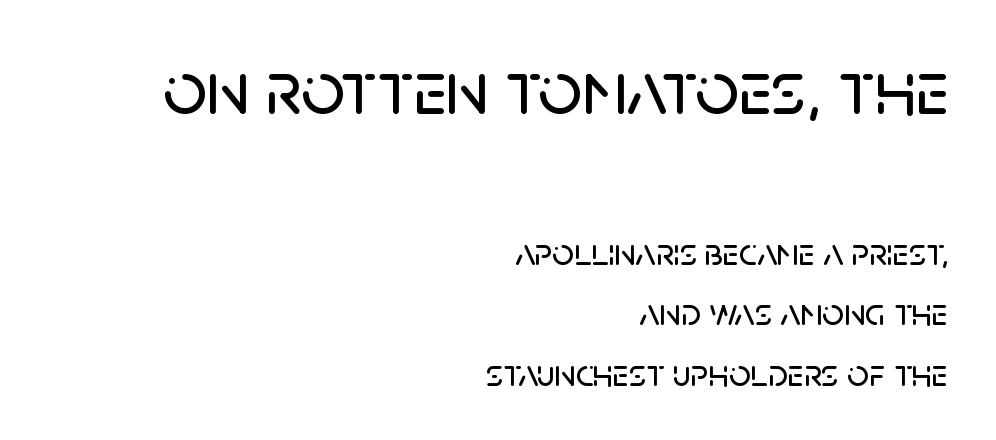
{"serif": "no", "italic": "no", "width": "normal", "stroke_contrast": "low", "x_height": "large", "monospaced": "no", "underline": "no", "align": "right", "line_spacing": "normal", "line_spacing_ratio": 1.59, "letter_spacing": "normal", "letter_spacing_em": 0.0, "larger_block": "first", "size_ratio": 2.03, "glyph_px": 77}
